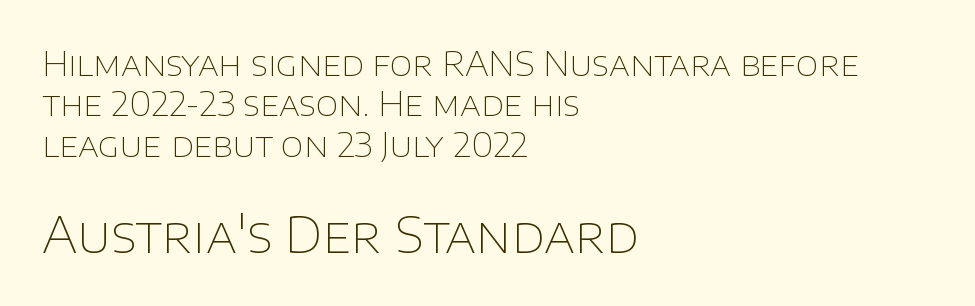
The passage shown begins with its smaller block and ends with its larger one. Proportional: the letters do not fall into vertical columns. The font is comparable to plain body text, perhaps lighter. Does the lettering tilt? It doesn't — this is upright.
